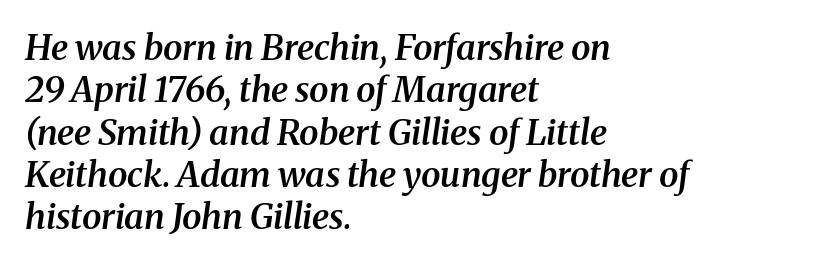
{"serif": "yes", "italic": "yes", "lean": "right", "slant_degrees": 8, "bold": "semi", "weight": "semibold", "width": "normal", "stroke_contrast": "medium", "x_height": "medium", "monospaced": "no", "underline": "no", "align": "left", "line_spacing_ratio": 1.21, "letter_spacing": "normal", "letter_spacing_em": 0.0, "glyph_px": 35}
